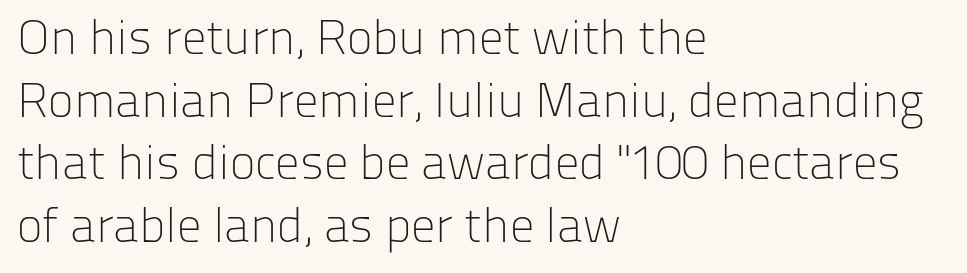
You could not count columns in this text — the font is proportionally spaced. The font's upright variant was chosen for this text. The rendering uses a moderate line-height, typical for paragraphs. Nope, no serifs anywhere on these letters. Horizontal alignment here is leftward, the default for most running prose. Nothing heavy about these letters — not bold at all.
